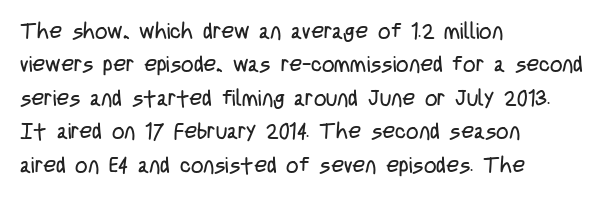
Q: Is the text bold? A: No.
Q: Is the text italic (slanted)? A: No, it is upright.
Q: Is the text underlined? A: No.
Q: How is the paragraph aligned? A: Left-aligned.
Q: Is the spacing between letters normal or unusually wide? A: Normal.
Q: Is the spacing between lines tight, normal or loose? A: Normal.
